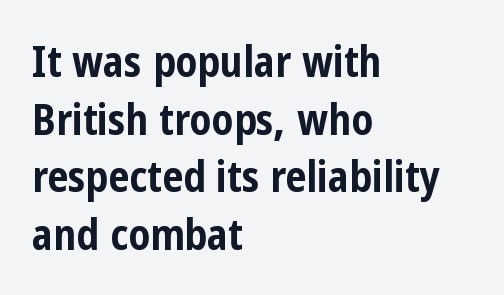
Q: Is the text bold? A: Yes.
Q: Is the text italic (slanted)? A: No, it is upright.
Q: Is the typeface a serif or a sans-serif typeface? A: Sans-serif.
Q: Is the text underlined? A: No.
Q: How is the paragraph aligned? A: Left-aligned.
Q: Is the spacing between letters normal or unusually wide? A: Normal.
Q: Is the spacing between lines tight, normal or loose? A: Normal.
Q: Width (condensed, normal, or wide)? A: Condensed.
Q: Stroke contrast? A: Low.
Q: x-height? A: Medium.
Q: Monospaced? A: No.
